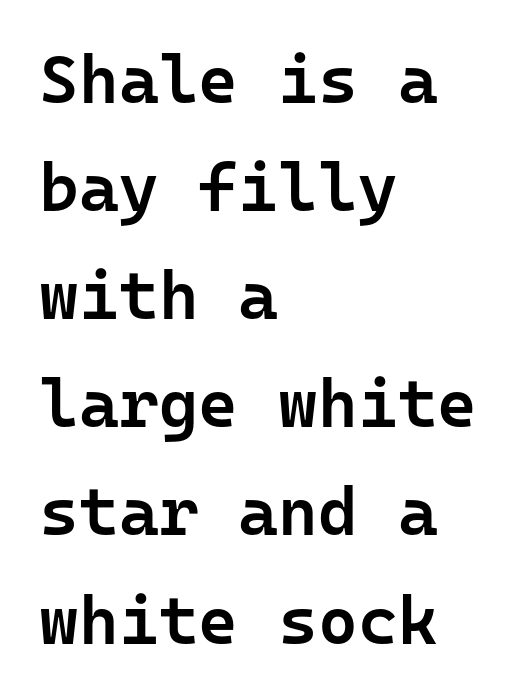
Q: Is the text bold? A: Semi-bold.
Q: Is the text italic (slanted)? A: No, it is upright.
Q: Is the typeface a serif or a sans-serif typeface? A: Sans-serif.
Q: Is the text underlined? A: No.
Q: How is the paragraph aligned? A: Left-aligned.
Q: Is the spacing between letters normal or unusually wide? A: Normal.
Q: Is the spacing between lines tight, normal or loose? A: Normal.
Q: Width (condensed, normal, or wide)? A: Normal.
Q: Stroke contrast? A: Low.
Q: x-height? A: Medium.
Q: Monospaced? A: Yes.
